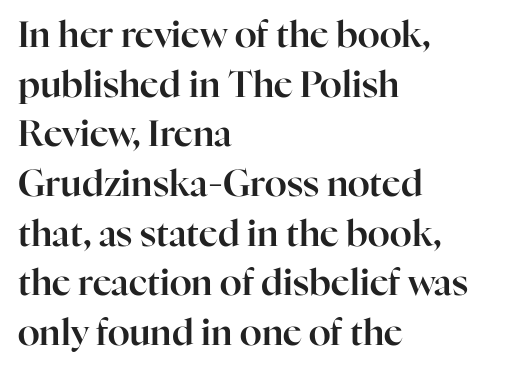
There is no visible air inserted between adjacent glyphs. If you measured baseline to baseline, you'd find a middling distance. Casual observation: everything's shoved over to the left. Each letter keeps its own natural width here, so spacing adapts to shape. Just letters on the line, the space beneath them empty. Posture: straight, roman, zero tilt.
